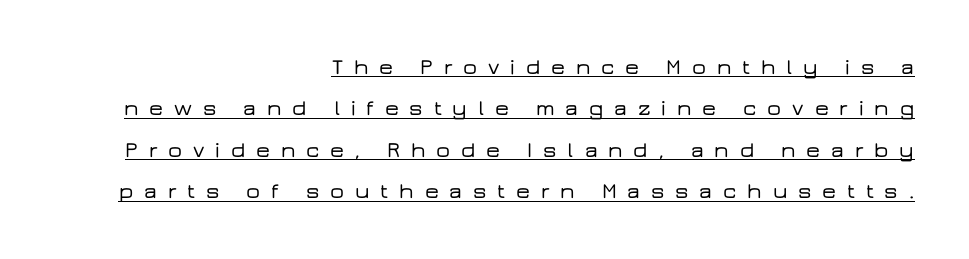
Q: Is the text italic (slanted)? A: No, it is upright.
Q: Is the text underlined? A: Yes.
Q: How is the paragraph aligned? A: Right-aligned.
Q: Is the spacing between letters normal or unusually wide? A: Unusually wide.
